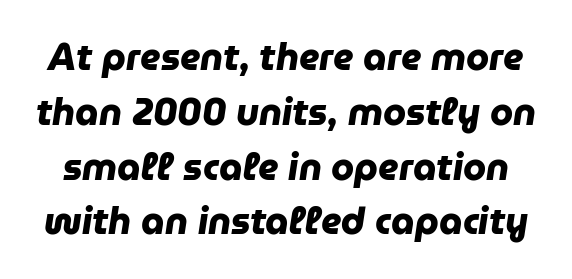
Each letter keeps its own natural width here, so spacing adapts to shape. The glyphs have the mass of a bold cut. The block of text has a typical density, with ordinary space between rows. Lines of text with bare space underneath. A sans-serif font was chosen for this passage. Caption: standard tracking, unaltered.
